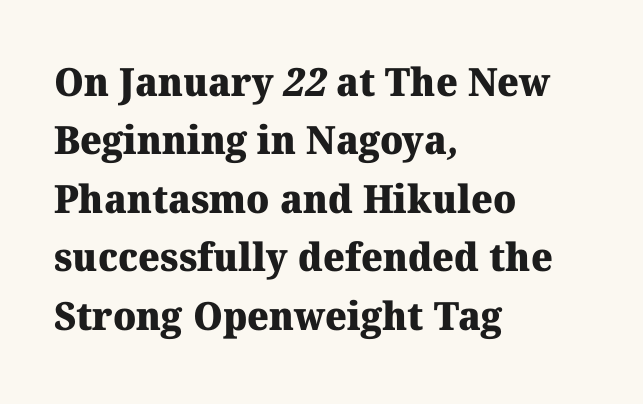
In terms of leading, this rendering sits right in the middle. The letters are bold, with thick, heavy strokes. Line starts are locked; line ends wander. I'd call this a serif setting — the letters wear small feet. The rendering keeps characters at their native spacing. The foot of each line stays bare and open.
